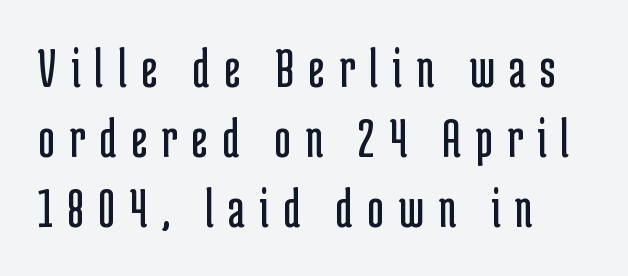
Q: Is the text bold? A: No.
Q: Is the text italic (slanted)? A: No, it is upright.
Q: Is the typeface a serif or a sans-serif typeface? A: Sans-serif.
Q: Is the text underlined? A: No.
Q: How is the paragraph aligned? A: Left-aligned.
Q: Is the spacing between letters normal or unusually wide? A: Unusually wide.
Q: Width (condensed, normal, or wide)? A: Condensed.
Q: Stroke contrast? A: Low.
Q: x-height? A: Medium.
Q: Monospaced? A: No.
